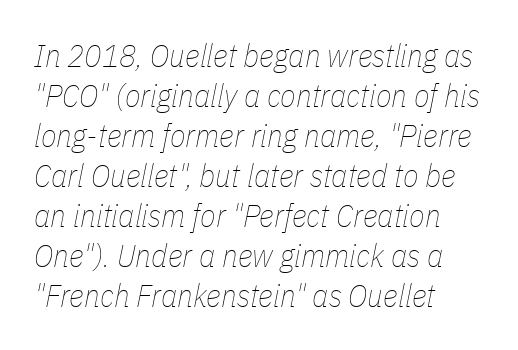
Q: Is the text bold? A: No.
Q: Is the text italic (slanted)? A: Yes, it leans right by about 11 degrees.
Q: Is the text underlined? A: No.
Q: How is the paragraph aligned? A: Left-aligned.
Q: Is the spacing between letters normal or unusually wide? A: Normal.
Q: Is the spacing between lines tight, normal or loose? A: Normal.
Q: Width (condensed, normal, or wide)? A: Condensed.
Q: Stroke contrast? A: Low.
Q: x-height? A: Medium.
Q: Monospaced? A: No.
